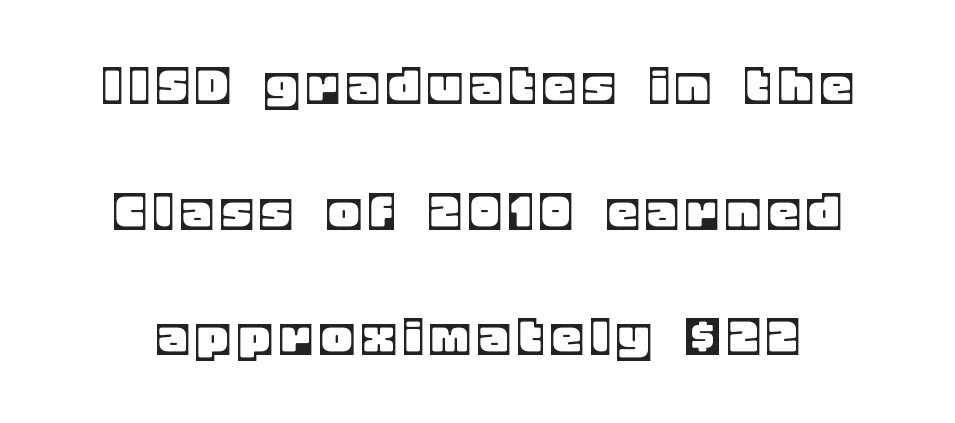
The image shows 59 px text type, upright; set centered, loose line spacing (2.13x), not underlined; a large x-height.
